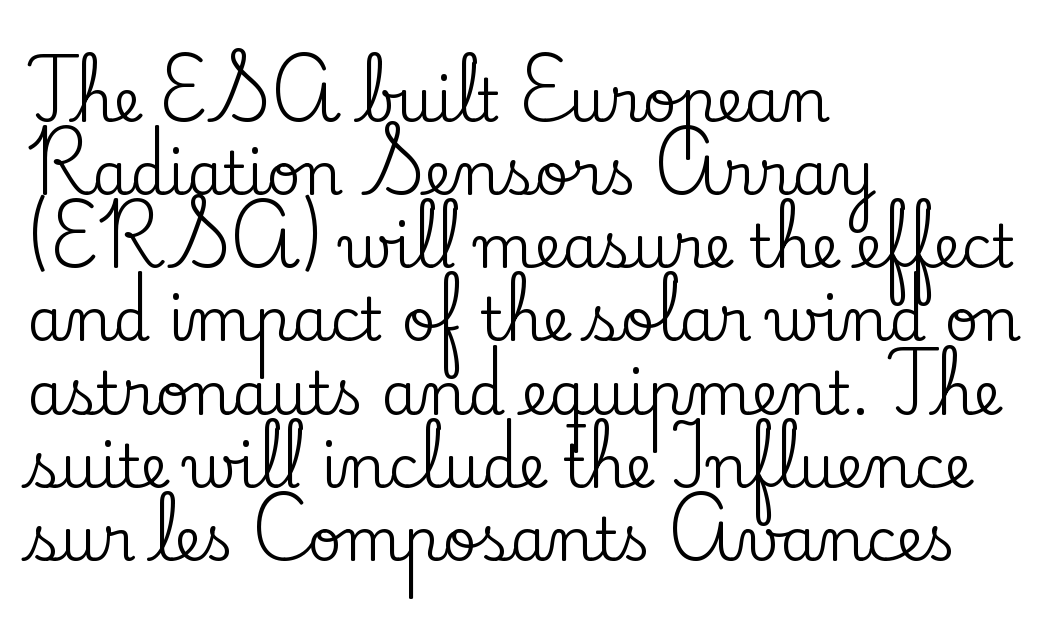
The passage shown is not underscored anywhere. Each letter keeps its own natural width here, so spacing adapts to shape. The line texture is even and compact thanks to regular tracking. The lettering stays uniformly vertical, giving the passage a roman look.
